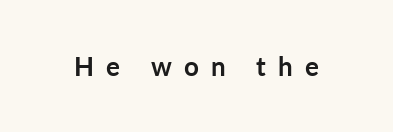
The image shows 26 px bold type, upright; set unusually wide letter spacing (+0.47 em), not underlined.
